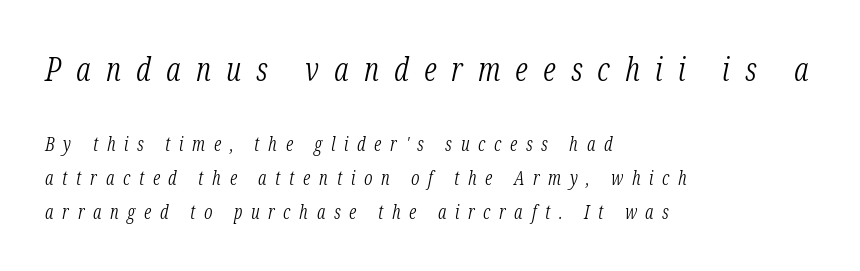
Here the designer chose a conventional face with non-uniform glyph widths. This is serif lettering, the kind often seen in printed books. Is the lower block the larger one? No — the upper block carries the bigger type. A light-to-regular cut is what we see here. The area under the type is left untouched.
